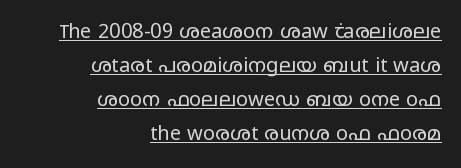
Heft: none added — not bold. Leading matches the norm, producing a regular column. Underlining? Definitely there. The gaps between neighbouring characters are ordinary and unremarkable.
